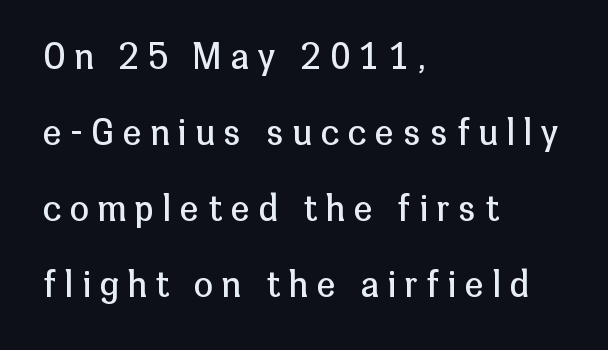
{"serif": "no", "italic": "no", "bold": "no", "weight": "regular", "width": "normal", "stroke_contrast": "low", "x_height": "medium", "monospaced": "no", "underline": "no", "align": "left", "line_spacing": "loose", "line_spacing_ratio": 2.24, "letter_spacing": "wide", "letter_spacing_em": 0.27, "glyph_px": 34}
